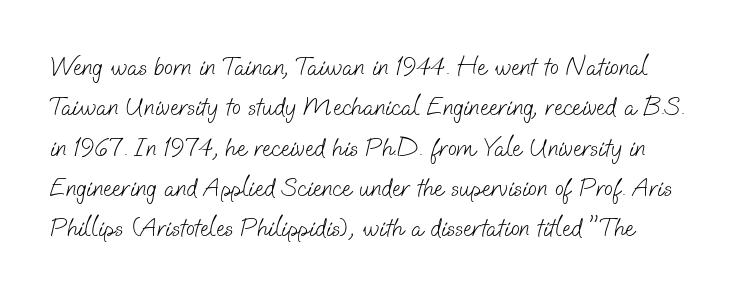
{"bold": "no", "underline": "no", "line_spacing": "normal", "line_spacing_ratio": 1.55, "letter_spacing": "normal", "letter_spacing_em": 0.0, "glyph_px": 26}
